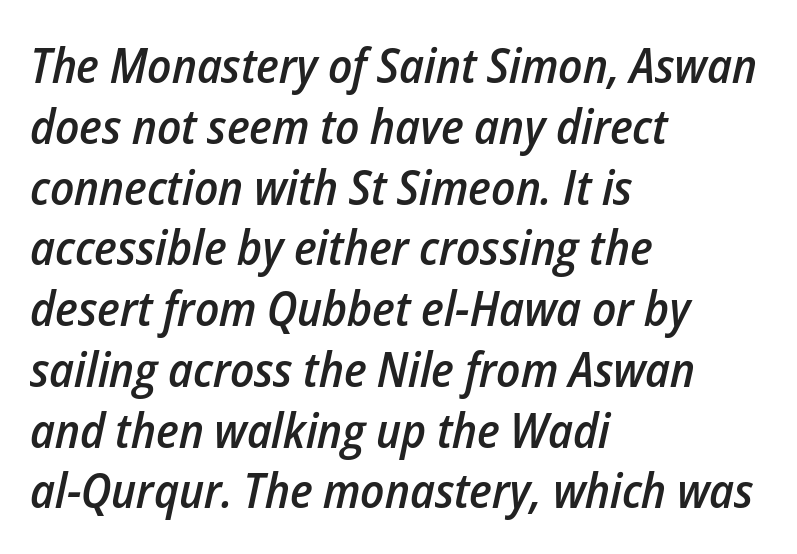
Q: Is the text bold? A: Semi-bold.
Q: Is the text italic (slanted)? A: Yes, it leans right by about 12 degrees.
Q: Is the text underlined? A: No.
Q: How is the paragraph aligned? A: Left-aligned.
Q: Is the spacing between letters normal or unusually wide? A: Normal.
Q: Width (condensed, normal, or wide)? A: Condensed.
Q: Stroke contrast? A: Low.
Q: x-height? A: Medium.
Q: Monospaced? A: No.
